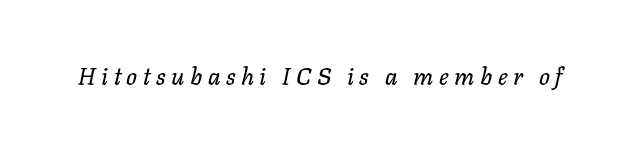
The text carries the slant typical of an italic or oblique font. Descenders are the only things crossing below the line. The horizontal fit of the characters is loose and conspicuously gappy.
